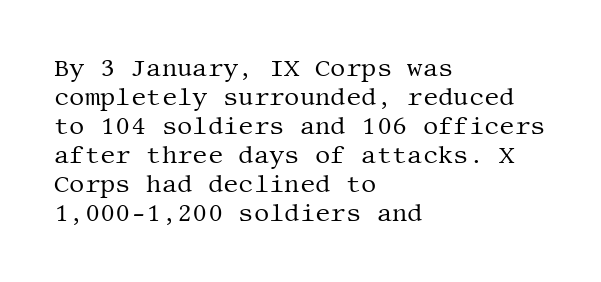
Q: Is the text bold? A: No.
Q: Is the text italic (slanted)? A: No, it is upright.
Q: Is the text underlined? A: No.
Q: How is the paragraph aligned? A: Left-aligned.
Q: Is the spacing between letters normal or unusually wide? A: Normal.
